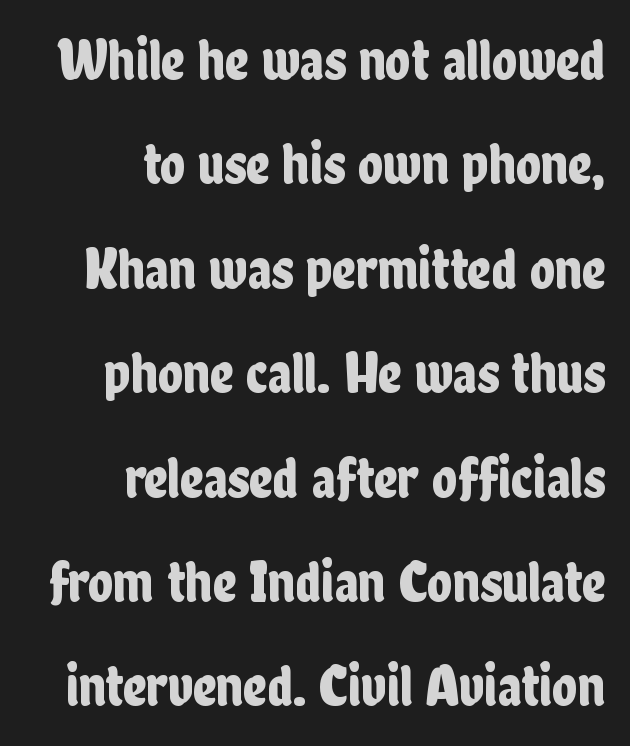
Q: Is the text italic (slanted)? A: No, it is upright.
Q: Is the typeface a serif or a sans-serif typeface? A: Sans-serif.
Q: Is the text underlined? A: No.
Q: How is the paragraph aligned? A: Right-aligned.
Q: Is the spacing between letters normal or unusually wide? A: Normal.
Q: Width (condensed, normal, or wide)? A: Condensed.
Q: Stroke contrast? A: Low.
Q: x-height? A: Medium.
Q: Monospaced? A: No.
